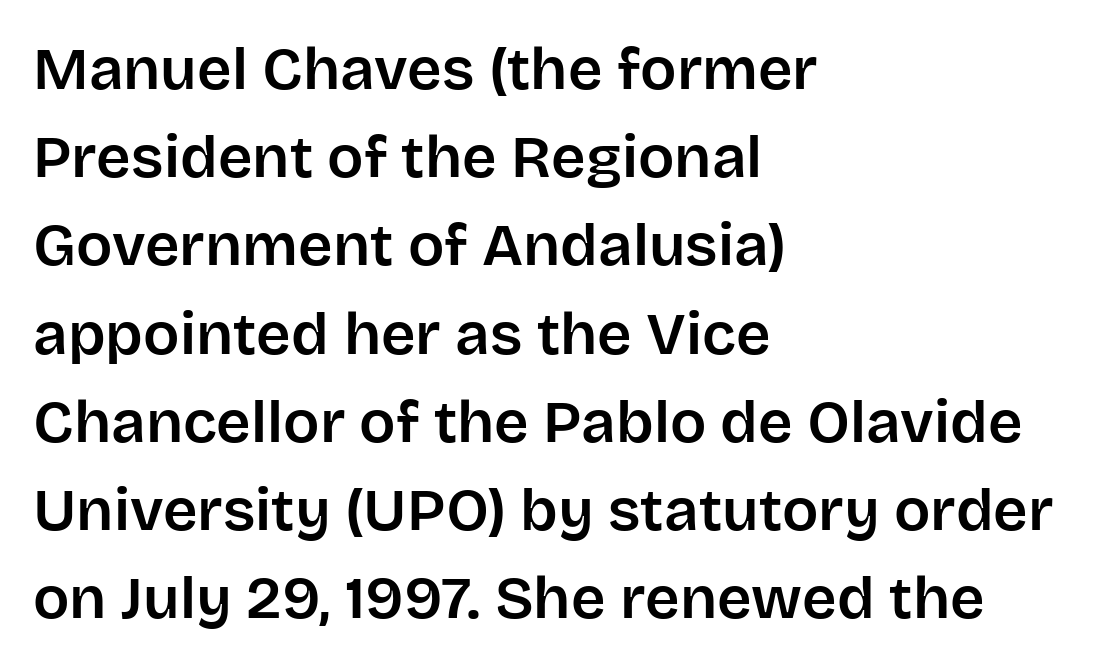
The image shows 60 px sans-serif type, upright; set left-aligned, normal line spacing (1.47x), normal letter spacing, not underlined; low stroke contrast and a large x-height.
